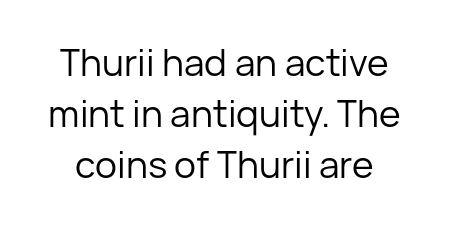
The letters stand straight up with perfectly vertical stems. The passage shown stacks its lines at a standard gap. Looks like regular typesetting: each glyph gets only the width it needs. On a weight scale, this lands at 450 or below. Descender tails drop into unmarked territory.
